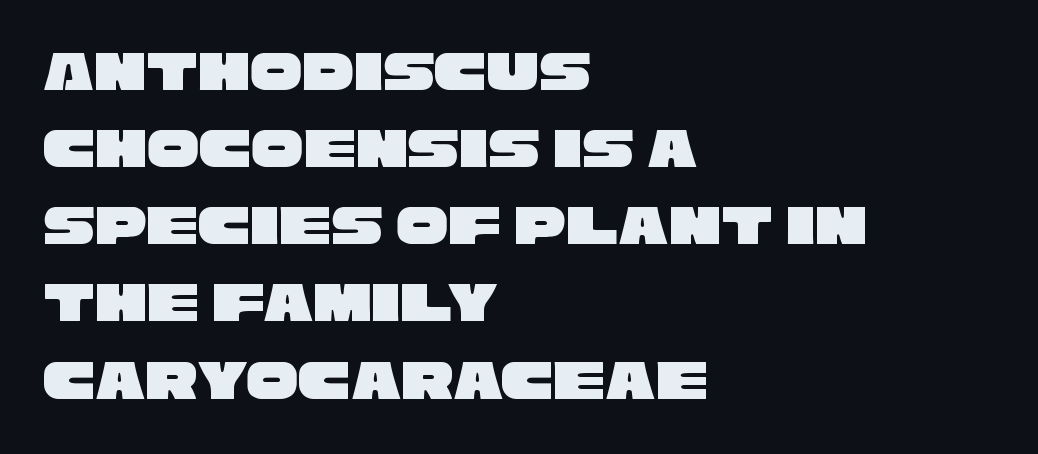
Q: Is the typeface a serif or a sans-serif typeface? A: Sans-serif.
Q: Is the text underlined? A: No.
Q: How is the paragraph aligned? A: Left-aligned.
Q: Is the spacing between letters normal or unusually wide? A: Normal.
Q: Is the spacing between lines tight, normal or loose? A: Normal.
Q: Width (condensed, normal, or wide)? A: Wide.
Q: Stroke contrast? A: Low.
Q: x-height? A: Large.
Q: Monospaced? A: No.
